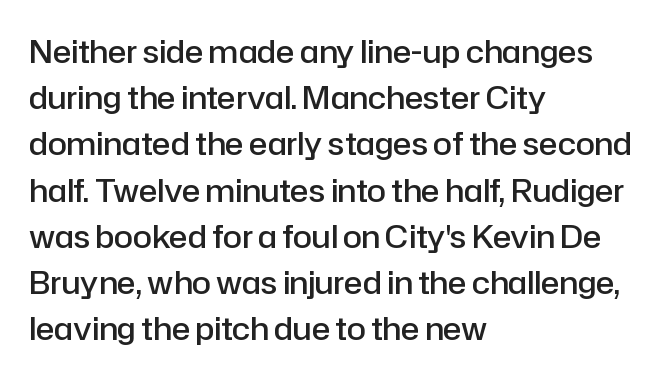
Q: Is the text bold? A: Semi-bold.
Q: Is the text italic (slanted)? A: No, it is upright.
Q: Is the typeface a serif or a sans-serif typeface? A: Sans-serif.
Q: Is the text underlined? A: No.
Q: How is the paragraph aligned? A: Left-aligned.
Q: Is the spacing between letters normal or unusually wide? A: Normal.
Q: Is the spacing between lines tight, normal or loose? A: Normal.
Q: Width (condensed, normal, or wide)? A: Normal.
Q: Stroke contrast? A: Low.
Q: x-height? A: Medium.
Q: Monospaced? A: No.
